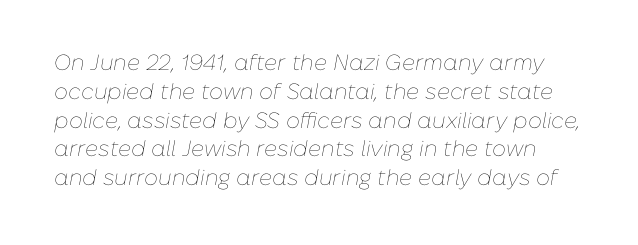
The image shows 22 px text type, italic (leaning right); set normal line spacing (1.31x), normal letter spacing, not underlined.
